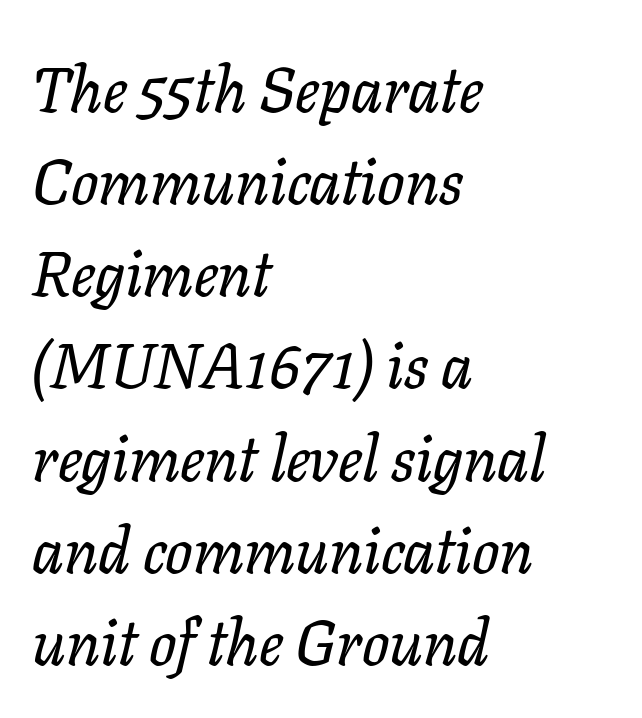
Q: Is the text italic (slanted)? A: Yes, it leans right by about 11 degrees.
Q: Is the typeface a serif or a sans-serif typeface? A: Serif.
Q: Is the text underlined? A: No.
Q: How is the paragraph aligned? A: Left-aligned.
Q: Is the spacing between letters normal or unusually wide? A: Normal.
Q: Is the spacing between lines tight, normal or loose? A: Normal.
Q: Width (condensed, normal, or wide)? A: Normal.
Q: Stroke contrast? A: Low.
Q: x-height? A: Medium.
Q: Monospaced? A: No.
